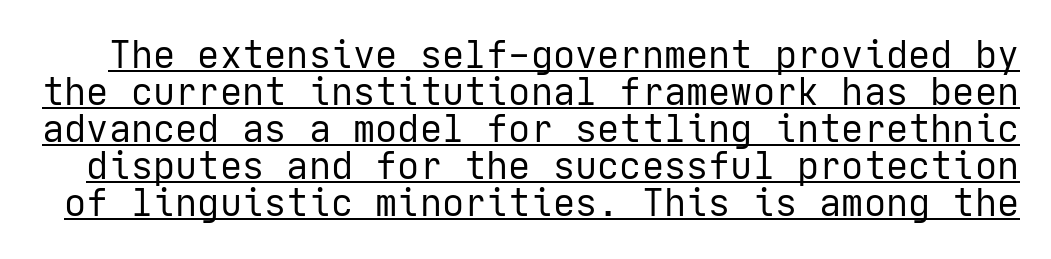
Looks like someone drew a line under every word here. Glyph-to-glyph distance matches everyday printed text. The letters stand straight up with perfectly vertical stems. Leading: reduced. A quiet, ordinary-to-light weight characterises the typeface.
